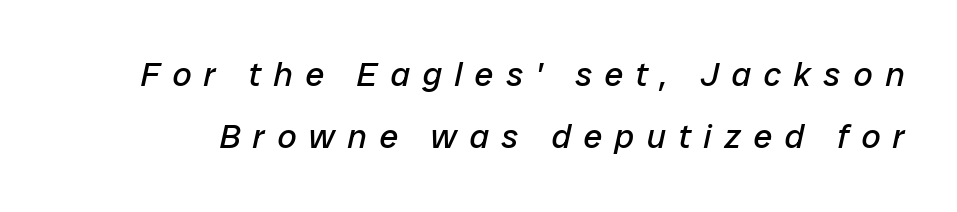
The image shows 34 px regular-weight type, italic (leaning right); set line spacing 1.83x, unusually wide letter spacing (+0.37 em), not underlined; low stroke contrast and a medium x-height.
